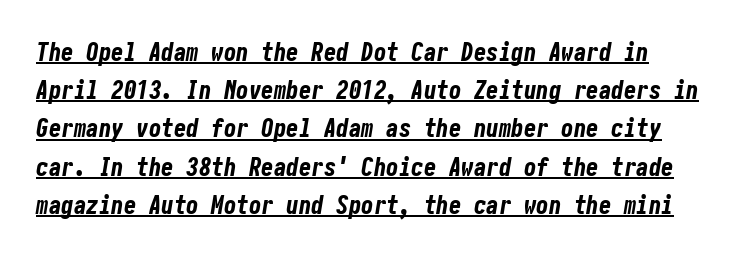
As a designer I'd log this as weight 700, bold. This is underlined copy, the kind a proofreader might mark for attention. Compared with typical body copy, the letter spacing here is the same. Italic: yes, the glyphs are oblique. Does the leading feel generous? No, just average.
